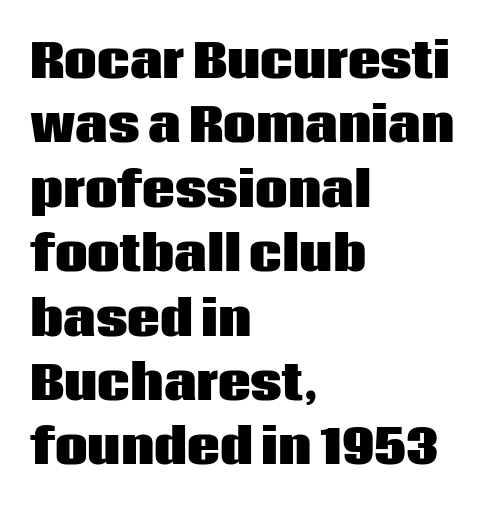
The letters carry no serifs — their stems end cleanly without finishing strokes. Standard letterfit; no display-style spreading of the glyphs. The axis of the letterforms is exactly vertical. As a designer I'd log this as weight 700, bold. A typesetter would call this proportional, since set widths differ per character. Is the block centered? No — it sits flush against the left margin.
